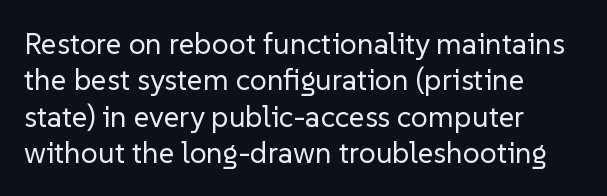
{"serif": "no", "italic": "no", "bold": "no", "weight": "regular", "width": "normal", "stroke_contrast": "low", "x_height": "medium", "monospaced": "no", "underline": "no", "align": "left", "line_spacing_ratio": 1.21, "letter_spacing": "normal", "letter_spacing_em": 0.0, "glyph_px": 30}
